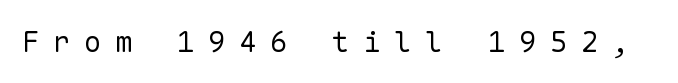
The image shows 29 px regular-weight sans-serif type, upright, monospaced; set unusually wide letter spacing (+0.47 em), not underlined; low stroke contrast and a medium x-height.
